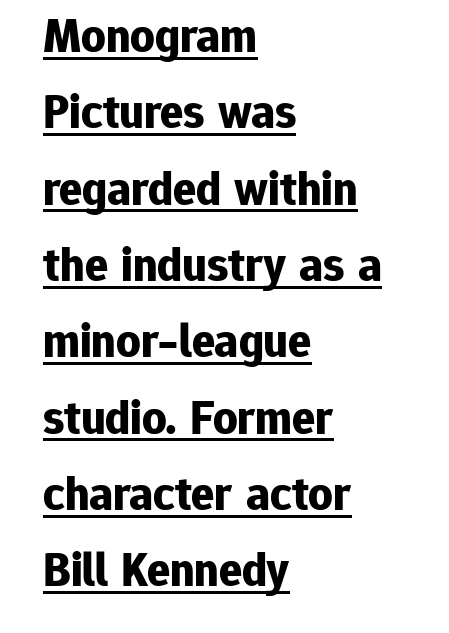
The image shows 48 px bold sans-serif type, upright; set left-aligned, normal line spacing (1.59x), normal letter spacing, underlined; low stroke contrast and a medium x-height.
